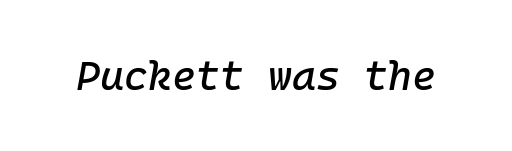
{"italic": "yes", "lean": "right", "slant_degrees": 10, "width": "normal", "stroke_contrast": "low", "x_height": "medium", "monospaced": "yes", "underline": "no", "letter_spacing": "normal", "letter_spacing_em": 0.0, "glyph_px": 41}
